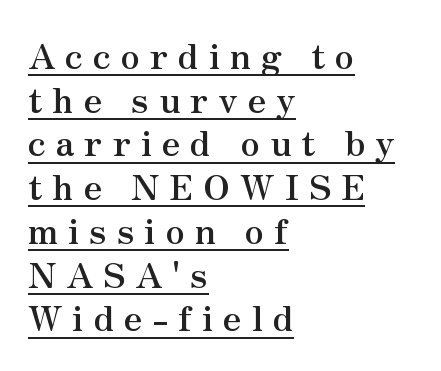
{"serif": "yes", "italic": "no", "bold": "yes", "weight": "semibold", "width": "normal", "stroke_contrast": "medium", "x_height": "small", "monospaced": "no", "underline": "yes", "align": "left", "line_spacing": "normal", "line_spacing_ratio": 1.25, "letter_spacing": "wide", "letter_spacing_em": 0.28, "glyph_px": 35}
